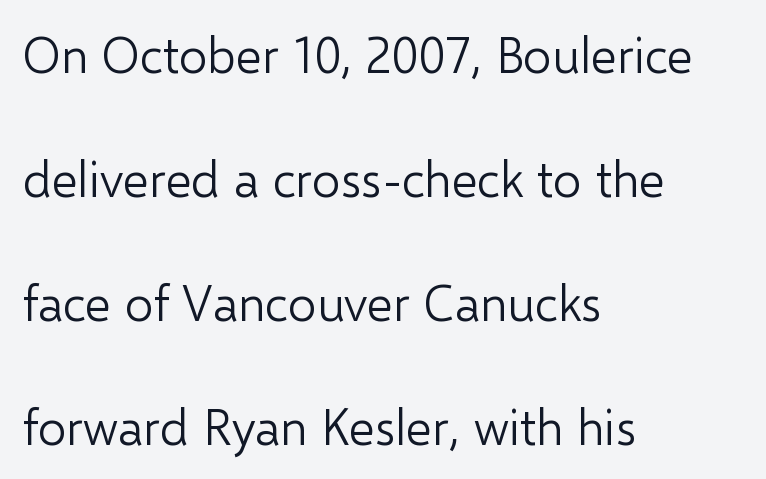
The image shows 50 px light sans-serif type, upright; set left-aligned, loose line spacing (2.48x), normal letter spacing, not underlined; low stroke contrast and a medium x-height.
